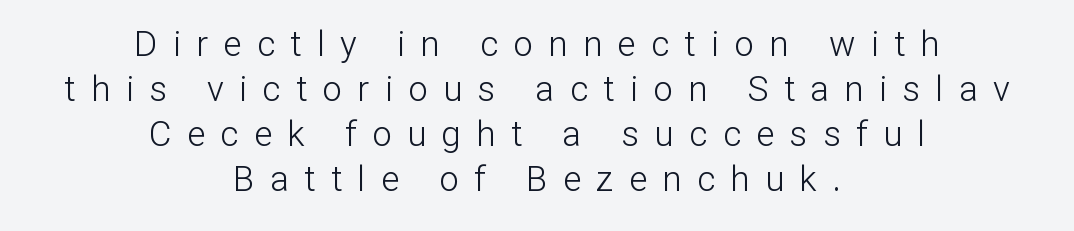
Posture: straight, roman, zero tilt. Summary of weight: not heavy and not bold. The passage shown has open, widely tracked lettering throughout. Each letter keeps its own natural width here, so spacing adapts to shape.
